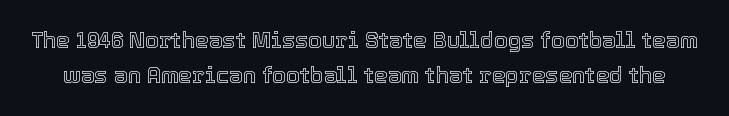
The rows are spaced the way most documents space them. Unlike italic type, these characters show no tilt at all. The glyphs are unaccompanied by any horizontal stroke below them. Look at the tracking — it's just the regular setting, nothing added.
